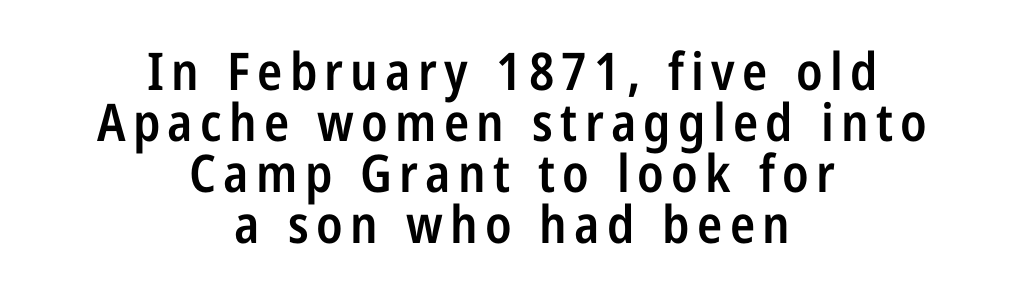
{"serif": "no", "italic": "no", "bold": "semi", "weight": "semibold", "width": "condensed", "stroke_contrast": "low", "x_height": "medium", "monospaced": "no", "underline": "no", "align": "center", "line_spacing": "tight", "line_spacing_ratio": 0.98, "glyph_px": 52}
